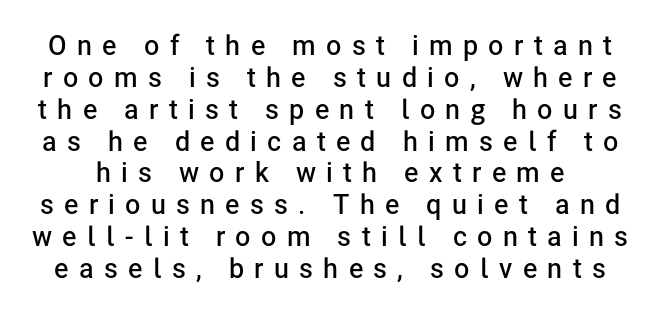
The image shows 27 px text type, upright; set line spacing 1.18x, unusually wide letter spacing (+0.38 em), not underlined.
